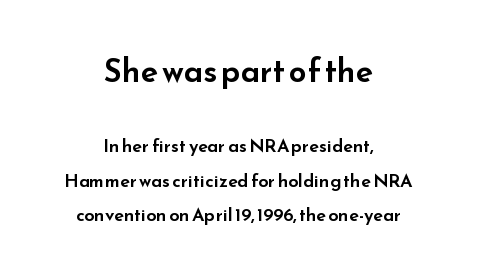
Q: Is the text italic (slanted)? A: No, it is upright.
Q: Is the typeface a serif or a sans-serif typeface? A: Sans-serif.
Q: Is the text underlined? A: No.
Q: How is the paragraph aligned? A: Centered.
Q: Is the spacing between letters normal or unusually wide? A: Normal.
Q: Is the spacing between lines tight, normal or loose? A: Loose.
Q: Which block of text is set in a larger size, the first (top) or the second (bottom)? A: The first (top) one.
Q: Width (condensed, normal, or wide)? A: Wide.
Q: Stroke contrast? A: Low.
Q: x-height? A: Small.
Q: Monospaced? A: No.
